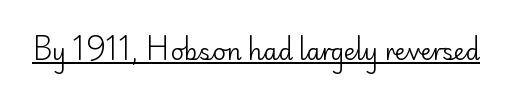
{"italic": "no", "bold": "no", "underline": "yes", "letter_spacing": "normal", "letter_spacing_em": 0.0, "glyph_px": 23}
